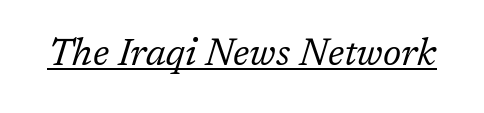
The image shows 38 px regular-weight serif type, italic (leaning right); set normal letter spacing, underlined; low stroke contrast and a medium x-height.
